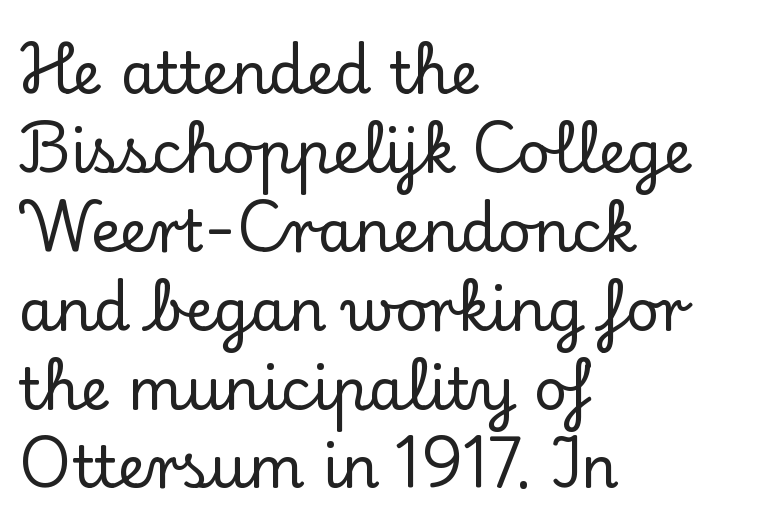
This rendering employs a face with finishing strokes, i.e., a serif. Does the leading feel generous? No, just average. The letters stand straight up with perfectly vertical stems. A typesetter would call this proportional, since set widths differ per character.
